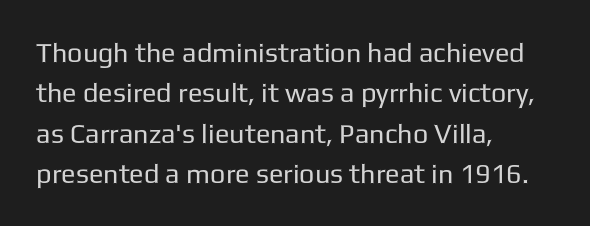
Q: Is the text bold? A: No.
Q: Is the text italic (slanted)? A: No, it is upright.
Q: Is the text underlined? A: No.
Q: How is the paragraph aligned? A: Left-aligned.
Q: Is the spacing between letters normal or unusually wide? A: Normal.
Q: Is the spacing between lines tight, normal or loose? A: Normal.
